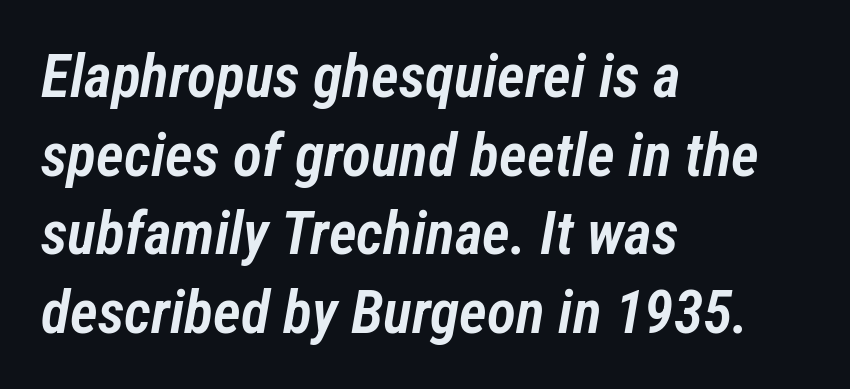
{"italic": "yes", "lean": "right", "slant_degrees": 12, "bold": "semi", "weight": "semibold", "width": "condensed", "stroke_contrast": "low", "x_height": "medium", "monospaced": "no", "underline": "no", "align": "left", "line_spacing": "normal", "line_spacing_ratio": 1.31, "letter_spacing": "normal", "letter_spacing_em": 0.0, "glyph_px": 60}
